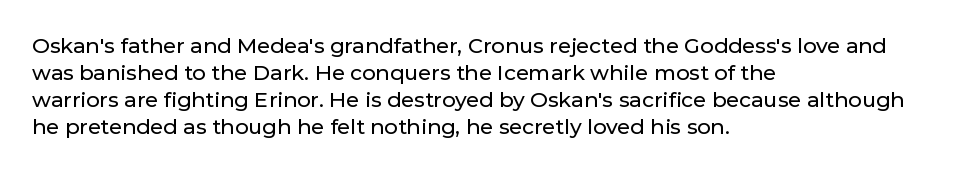
Q: Is the text italic (slanted)? A: No, it is upright.
Q: Is the text underlined? A: No.
Q: How is the paragraph aligned? A: Left-aligned.
Q: Is the spacing between letters normal or unusually wide? A: Normal.
Q: Is the spacing between lines tight, normal or loose? A: Normal.
